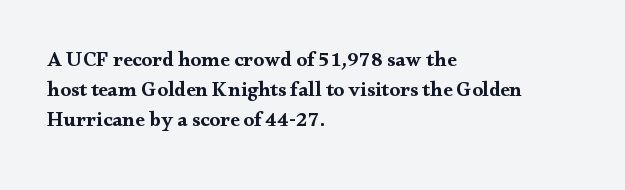
Q: Is the text bold? A: Yes.
Q: Is the text italic (slanted)? A: No, it is upright.
Q: Is the text underlined? A: No.
Q: How is the paragraph aligned? A: Left-aligned.
Q: Is the spacing between letters normal or unusually wide? A: Normal.
Q: Is the spacing between lines tight, normal or loose? A: Normal.
